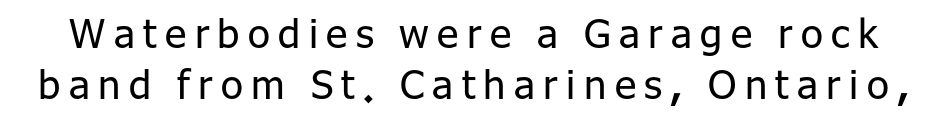
{"serif": "no", "italic": "no", "bold": "no", "weight": "regular", "width": "normal", "stroke_contrast": "low", "x_height": "medium", "monospaced": "no", "underline": "no", "line_spacing": "normal", "line_spacing_ratio": 1.28, "letter_spacing": "wide", "letter_spacing_em": 0.21, "glyph_px": 40}
